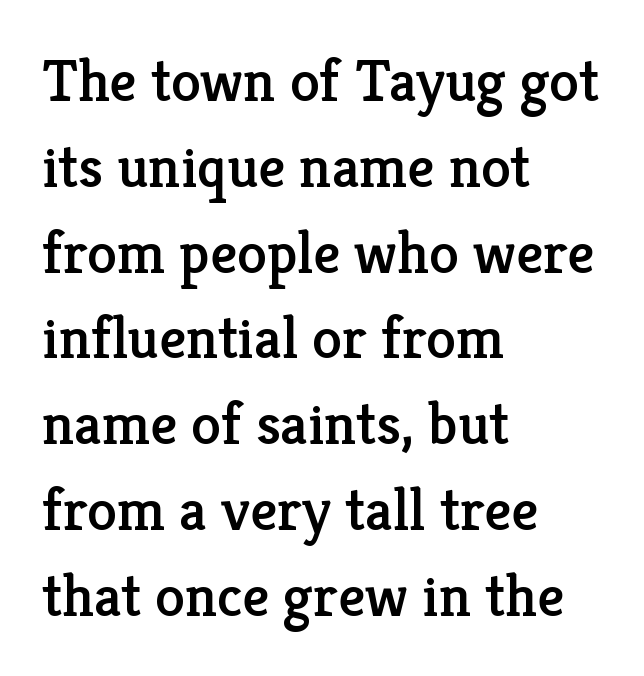
The image shows 60 px serif type, upright; set left-aligned, normal line spacing (1.43x), normal letter spacing, not underlined; low stroke contrast and a medium x-height.
